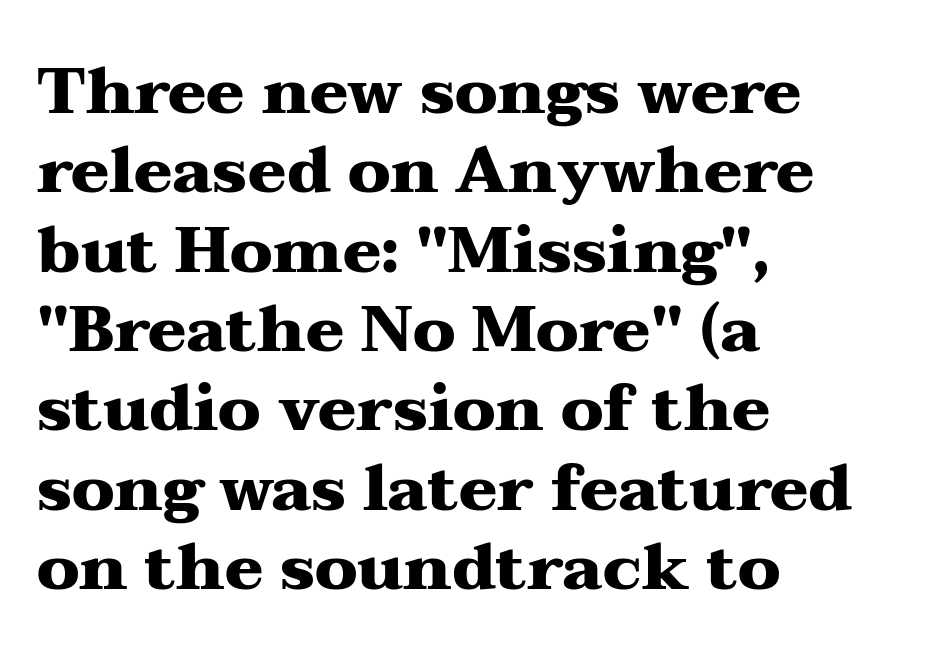
Q: Is the text bold? A: Yes.
Q: Is the text italic (slanted)? A: No, it is upright.
Q: Is the typeface a serif or a sans-serif typeface? A: Serif.
Q: Is the text underlined? A: No.
Q: How is the paragraph aligned? A: Left-aligned.
Q: Is the spacing between letters normal or unusually wide? A: Normal.
Q: Width (condensed, normal, or wide)? A: Wide.
Q: Stroke contrast? A: Medium.
Q: x-height? A: Medium.
Q: Monospaced? A: No.
